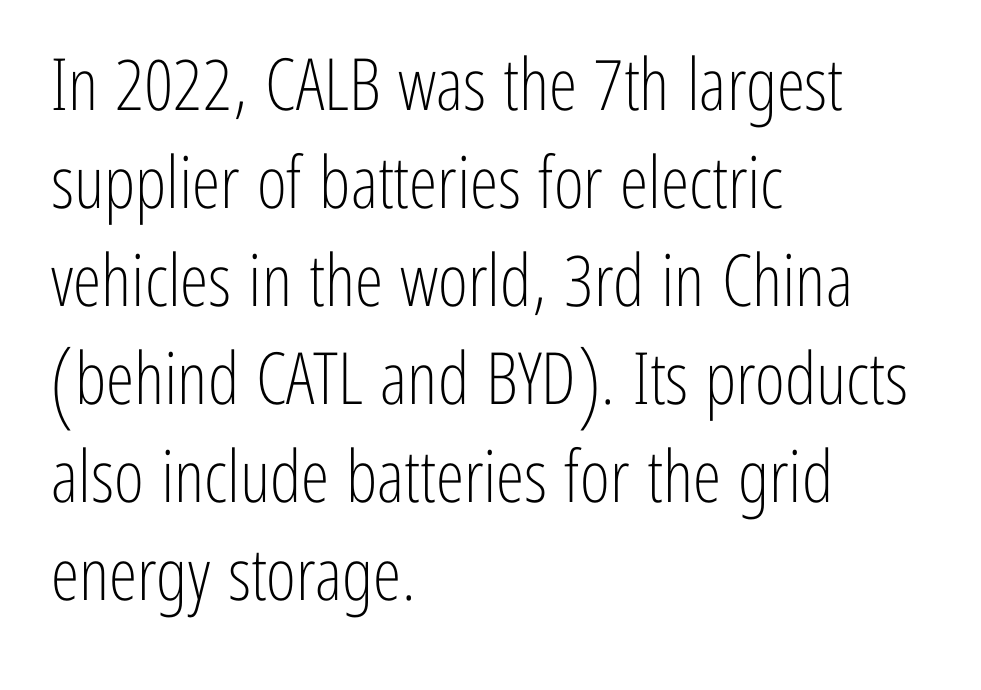
Every character sits straight up, as roman type does. This sample uses a sans-serif face. Vertical spacing — default. This sample is left-justified, so line endings fall wherever the words run out. Weight: not bold — regular or lighter.
